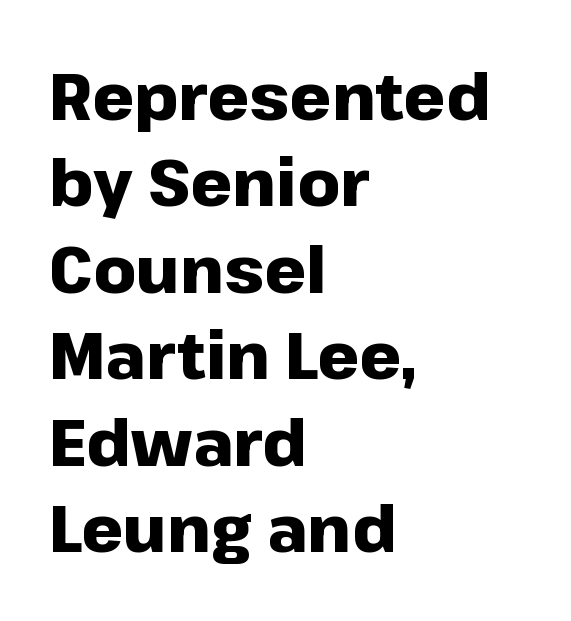
Q: Is the text bold? A: Yes.
Q: Is the text italic (slanted)? A: No, it is upright.
Q: Is the typeface a serif or a sans-serif typeface? A: Sans-serif.
Q: Is the text underlined? A: No.
Q: How is the paragraph aligned? A: Left-aligned.
Q: Is the spacing between letters normal or unusually wide? A: Normal.
Q: Is the spacing between lines tight, normal or loose? A: Normal.
Q: Width (condensed, normal, or wide)? A: Normal.
Q: Stroke contrast? A: Low.
Q: x-height? A: Medium.
Q: Monospaced? A: No.
